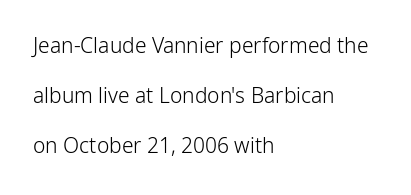
The image shows 21 px text type, upright; set left-aligned, loose line spacing (2.37x), normal letter spacing, not underlined.
